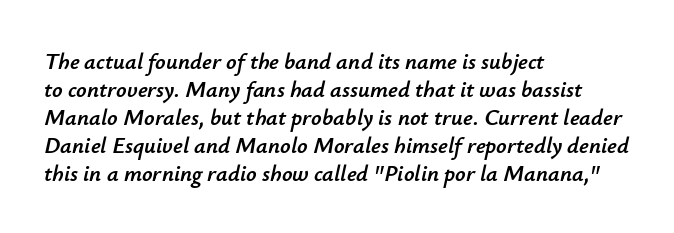
Q: Is the text italic (slanted)? A: Yes, it leans right by about 12 degrees.
Q: Is the text underlined? A: No.
Q: How is the paragraph aligned? A: Left-aligned.
Q: Is the spacing between letters normal or unusually wide? A: Normal.
